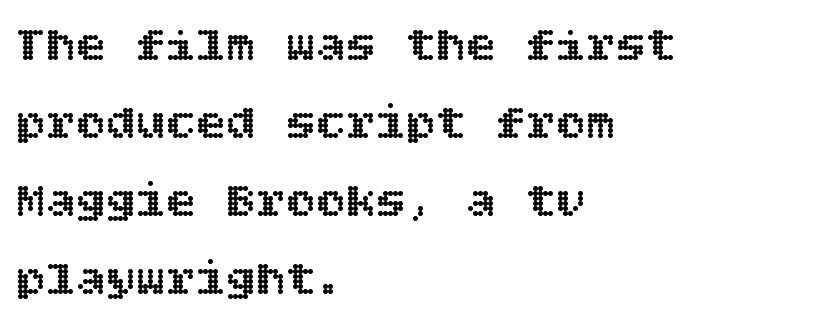
Italic: no, the glyphs are upright roman. The passage shown is not underscored anywhere. Nobody touched the tracking dial on this one. The paragraph shown leans on its left margin. The leading is moderate, giving the passage an even texture.
